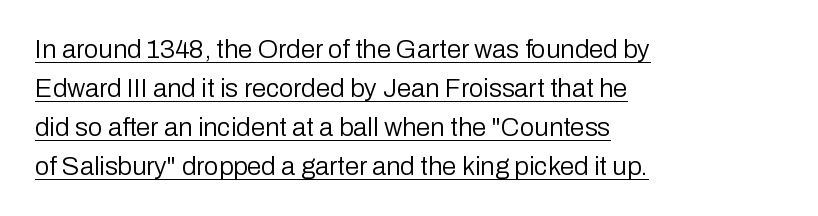
Q: Is the text bold? A: No.
Q: Is the text italic (slanted)? A: No, it is upright.
Q: Is the text underlined? A: Yes.
Q: How is the paragraph aligned? A: Left-aligned.
Q: Is the spacing between letters normal or unusually wide? A: Normal.
Q: Is the spacing between lines tight, normal or loose? A: Normal.
